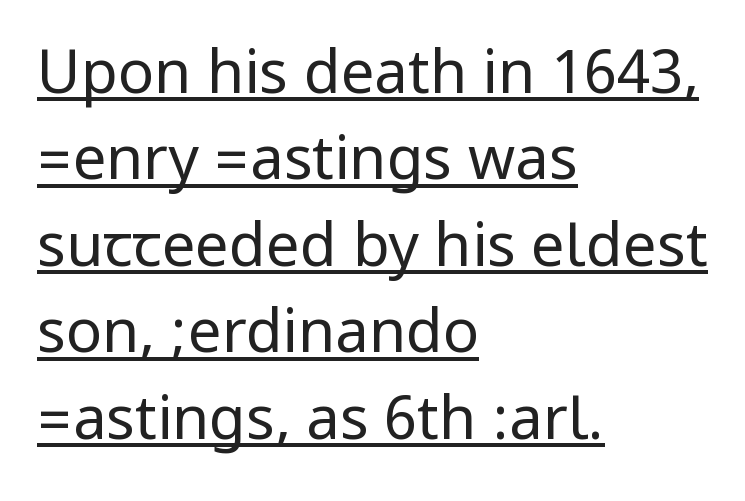
{"serif": "no", "italic": "no", "bold": "no", "weight": "regular", "width": "condensed", "stroke_contrast": "low", "underline": "yes", "align": "left", "line_spacing": "normal", "line_spacing_ratio": 1.44, "letter_spacing": "normal", "letter_spacing_em": 0.0, "glyph_px": 60}
